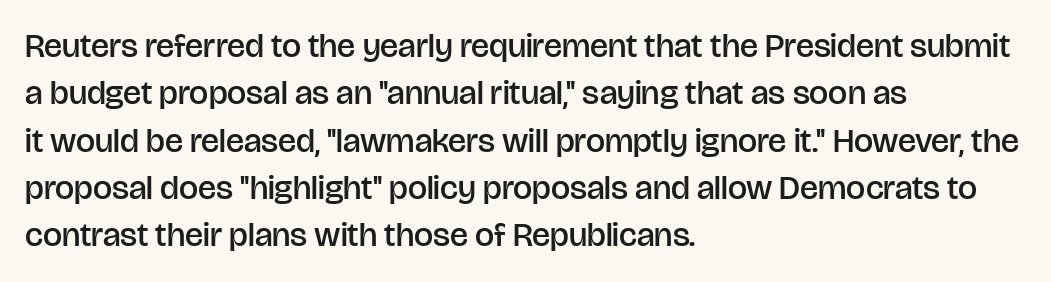
{"serif": "no", "italic": "no", "bold": "semi", "weight": "semibold", "width": "normal", "stroke_contrast": "low", "x_height": "large", "monospaced": "no", "underline": "no", "align": "left", "line_spacing": "normal", "line_spacing_ratio": 1.39, "letter_spacing": "normal", "letter_spacing_em": 0.0, "glyph_px": 34}
